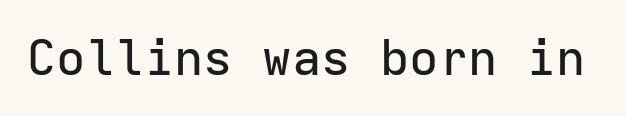
The words here are not underlined. You could call the tracking neutral — neither tight nor loose. Here the designer chose a console-style face with uniform glyph widths. The designer went with a sans here, leaving each stem footless. Every stem runs plumb, perpendicular to the baseline.
